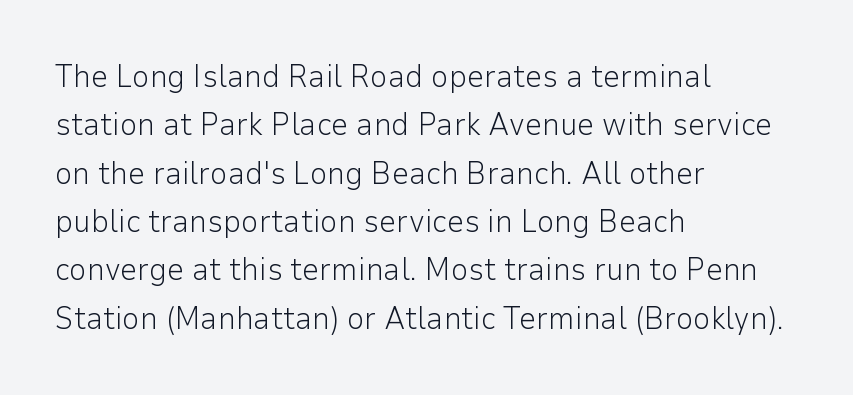
Q: Is the text bold? A: No.
Q: Is the text italic (slanted)? A: No, it is upright.
Q: Is the typeface a serif or a sans-serif typeface? A: Sans-serif.
Q: Is the text underlined? A: No.
Q: How is the paragraph aligned? A: Left-aligned.
Q: Is the spacing between letters normal or unusually wide? A: Normal.
Q: Is the spacing between lines tight, normal or loose? A: Normal.
Q: Width (condensed, normal, or wide)? A: Normal.
Q: Stroke contrast? A: Low.
Q: x-height? A: Medium.
Q: Monospaced? A: No.
